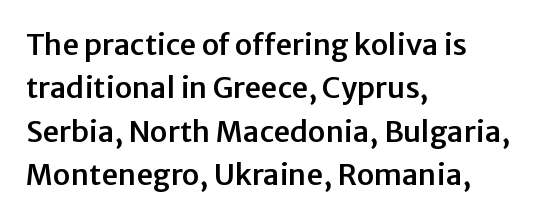
Q: Is the text italic (slanted)? A: No, it is upright.
Q: Is the typeface a serif or a sans-serif typeface? A: Sans-serif.
Q: Is the text underlined? A: No.
Q: How is the paragraph aligned? A: Left-aligned.
Q: Is the spacing between letters normal or unusually wide? A: Normal.
Q: Is the spacing between lines tight, normal or loose? A: Normal.
Q: Width (condensed, normal, or wide)? A: Normal.
Q: Stroke contrast? A: Low.
Q: x-height? A: Medium.
Q: Monospaced? A: No.
